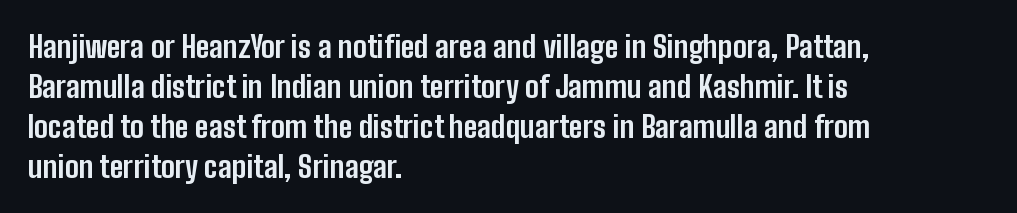
{"serif": "no", "italic": "no", "bold": "yes", "weight": "bold", "width": "condensed", "stroke_contrast": "low", "x_height": "medium", "monospaced": "no", "underline": "no", "align": "left", "line_spacing": "normal", "line_spacing_ratio": 1.33, "letter_spacing": "normal", "letter_spacing_em": 0.0, "glyph_px": 30}
